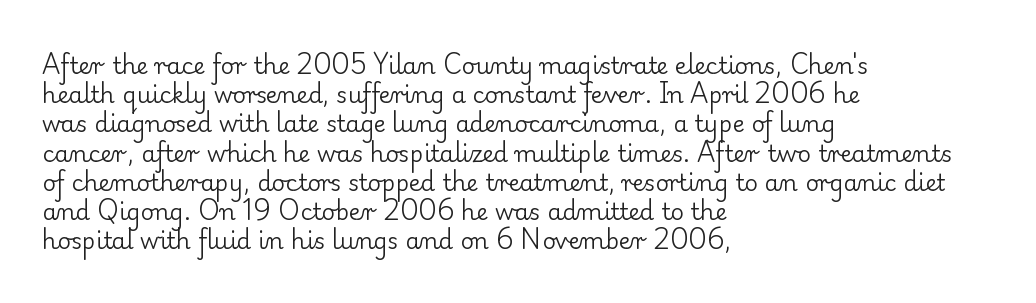
Nothing unusual about the tracking: characters are spaced as the font intends. Caption: multi-line text, flush left, ragged right. How would I describe the line gaps? Plain and ordinary. Unbolded letterforms with no extra heft.
